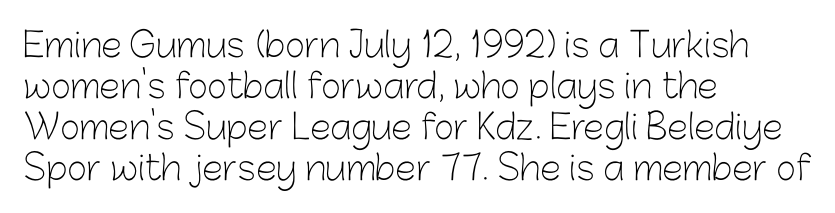
Q: Is the text bold? A: No.
Q: Is the text italic (slanted)? A: No, it is upright.
Q: Is the typeface a serif or a sans-serif typeface? A: Sans-serif.
Q: Is the text underlined? A: No.
Q: How is the paragraph aligned? A: Left-aligned.
Q: Is the spacing between letters normal or unusually wide? A: Normal.
Q: Width (condensed, normal, or wide)? A: Normal.
Q: Stroke contrast? A: Low.
Q: x-height? A: Medium.
Q: Monospaced? A: No.
